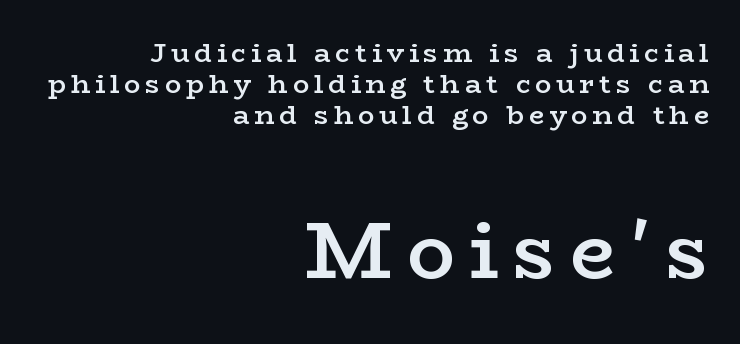
The image shows 80 px semibold, wide serif type, upright; set right-aligned, tight line spacing (1.14x), not underlined; the second (bottom) block is 2.96x larger; low stroke contrast and a medium x-height.
